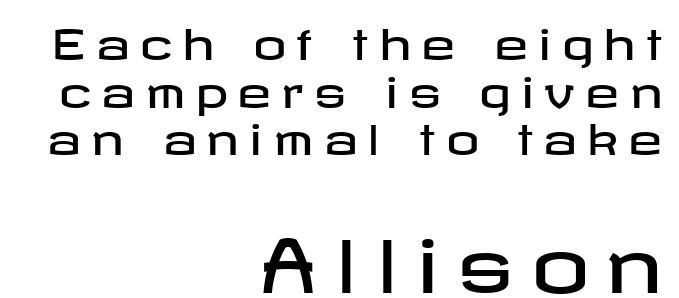
Which of the two is more prominent by size? The second, at the bottom. Display-style spreading of the glyphs; the letterfit is very open. Letters rest on an invisible, unmarked baseline. Serifs: no, the terminals of the letterforms are clean. The paragraph shown leans on its right margin.
